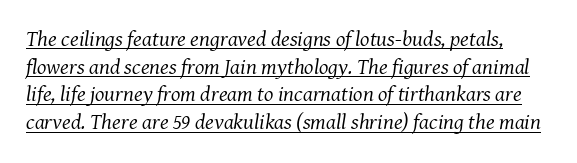
These lines sit exactly where default settings would place them. Stroke mass is kept to a normal reading level or below. The rendering uses the underline text-decoration. Slanted lettering throughout. Tracking value appears to be zero — textbook default spacing.
